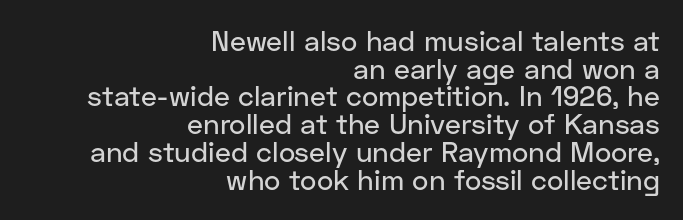
Typeset ragged left — the right edge is the straight one. Between one letter and the next there's only the usual sliver of space. A typesetter would call this proportional, since set widths differ per character. This is the regular roman posture of the typeface. Very little white space separates one row of letters from the next. The rendering shows plain stroke endings on the letterforms — a sans-serif design.
